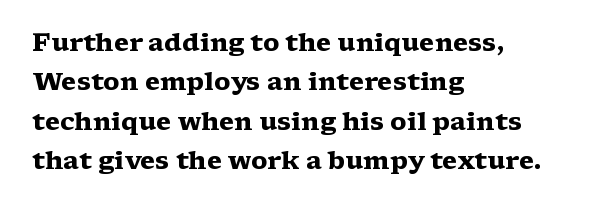
{"italic": "no", "bold": "yes", "underline": "no", "align": "left", "line_spacing": "normal", "line_spacing_ratio": 1.58, "letter_spacing": "normal", "letter_spacing_em": 0.0, "glyph_px": 25}
